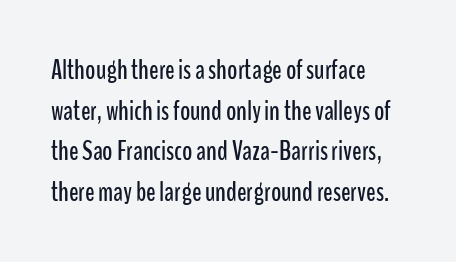
These lines are set flush left with a ragged right edge. The words here are not underlined. The line texture is even and compact thanks to regular tracking. The block of text has a typical density, with ordinary space between rows. The rendering uses natural spacing where letterforms have individual widths.
